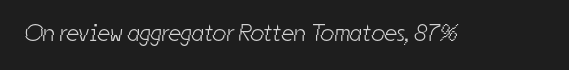
The image shows 24 px text type; set normal letter spacing, not underlined.
